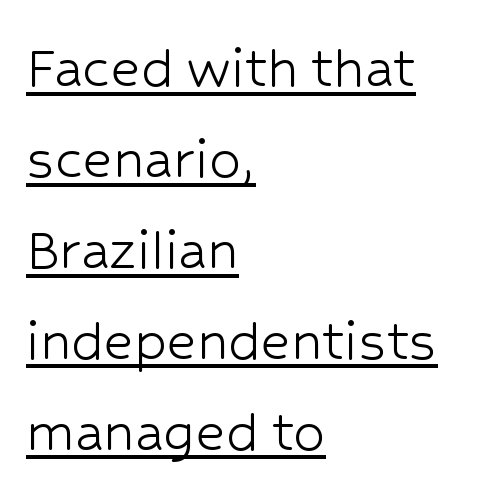
The image shows 64 px light sans-serif type, upright; set left-aligned, normal line spacing (1.42x), normal letter spacing, underlined; low stroke contrast and a medium x-height.
